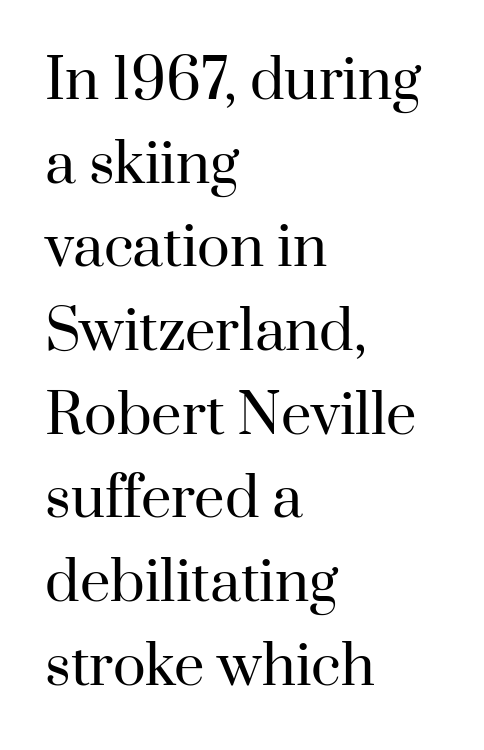
Q: Is the text bold? A: No.
Q: Is the text italic (slanted)? A: No, it is upright.
Q: Is the typeface a serif or a sans-serif typeface? A: Serif.
Q: Is the text underlined? A: No.
Q: How is the paragraph aligned? A: Left-aligned.
Q: Is the spacing between letters normal or unusually wide? A: Normal.
Q: Is the spacing between lines tight, normal or loose? A: Normal.
Q: Width (condensed, normal, or wide)? A: Normal.
Q: Stroke contrast? A: High.
Q: x-height? A: Small.
Q: Monospaced? A: No.
